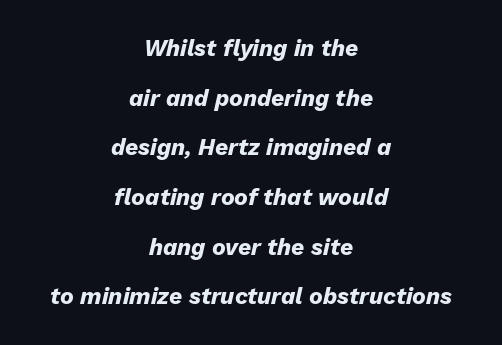
{"italic": "yes", "lean": "right", "slant_degrees": 13, "bold": "yes", "underline": "no", "align": "center", "line_spacing": "loose", "line_spacing_ratio": 2.16, "letter_spacing": "normal", "letter_spacing_em": 0.0, "glyph_px": 23}
